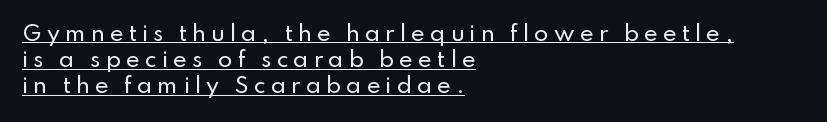
The image shows 21 px text type, upright; set left-aligned, normal line spacing (1.25x), unusually wide letter spacing (+0.24 em), underlined.
